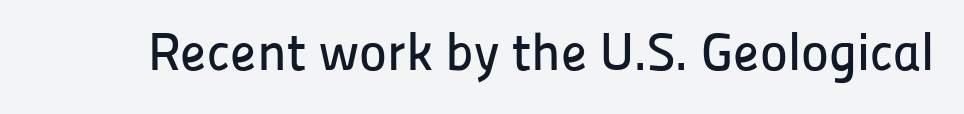
The image shows 53 px sans-serif type, upright; set normal letter spacing, not underlined; low stroke contrast and a medium x-height.
